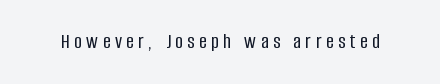
{"italic": "no", "underline": "no", "letter_spacing": "wide", "letter_spacing_em": 0.22, "glyph_px": 21}
